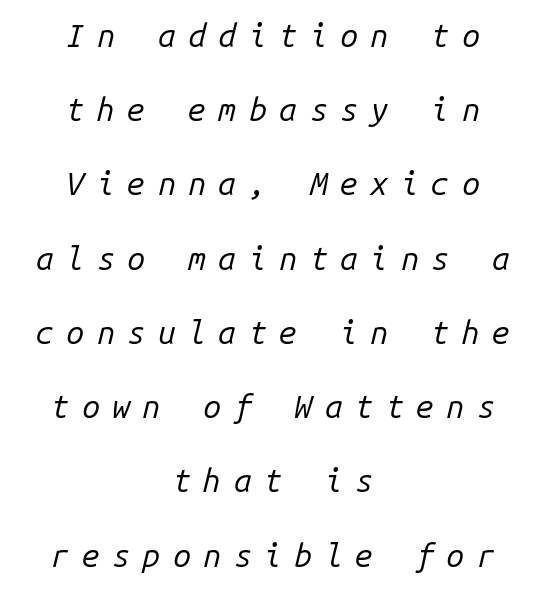
Would a proofreader flag this as italicized? Yes. The paragraph shown floats in the horizontal middle. Stems here are at most as thick as an everyday book face. The rendering uses typewriter-style spacing with identical character cells.
